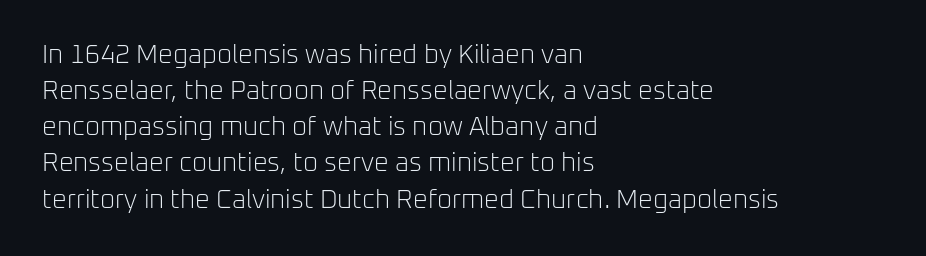
Teacher's note: observe the even left margin — that is flush-left alignment. Students, note that the glyphs here touch the page at normal intervals. Do the letters lean? They stand straight. Descenders hang freely into open space. Stem width sits at or under what a default text font uses.
